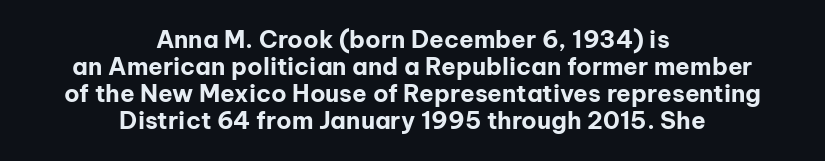
Q: Is the text bold? A: Yes.
Q: Is the text italic (slanted)? A: No, it is upright.
Q: Is the text underlined? A: No.
Q: How is the paragraph aligned? A: Centered.
Q: Is the spacing between letters normal or unusually wide? A: Normal.
Q: Is the spacing between lines tight, normal or loose? A: Tight.
